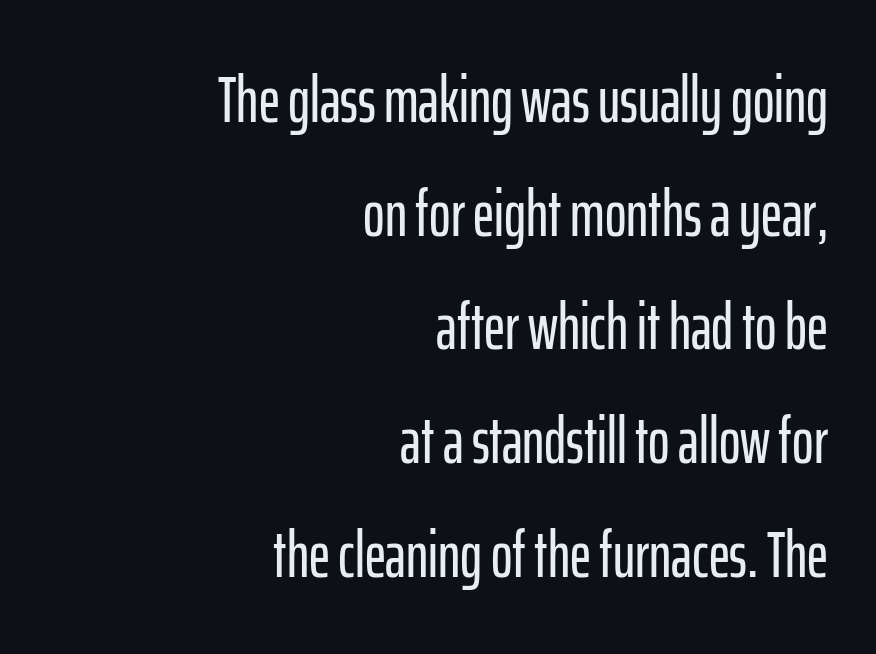
Descenders are the only things crossing below the line. Rendered with straight, roman letterforms. Which margin do the lines hug? The right one — the left edge is uneven. Proportional: the letters do not fall into vertical columns. These lines keep a tight, regular rhythm from letter to letter.
